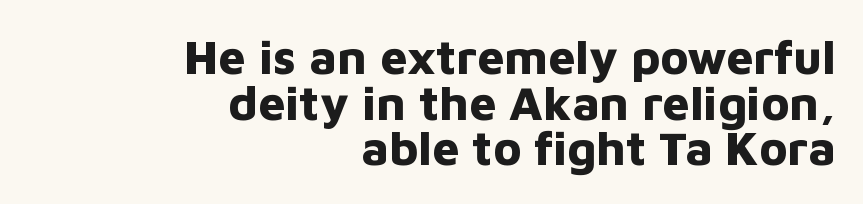
{"serif": "no", "italic": "no", "bold": "yes", "weight": "bold", "width": "normal", "stroke_contrast": "low", "x_height": "medium", "monospaced": "no", "underline": "no", "align": "right", "line_spacing": "tight", "line_spacing_ratio": 0.95, "letter_spacing": "normal", "letter_spacing_em": 0.0, "glyph_px": 48}
